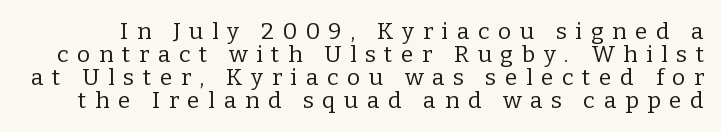
{"italic": "no", "bold": "no", "underline": "no", "line_spacing": "tight", "line_spacing_ratio": 1.0, "letter_spacing": "wide", "letter_spacing_em": 0.37, "glyph_px": 23}
